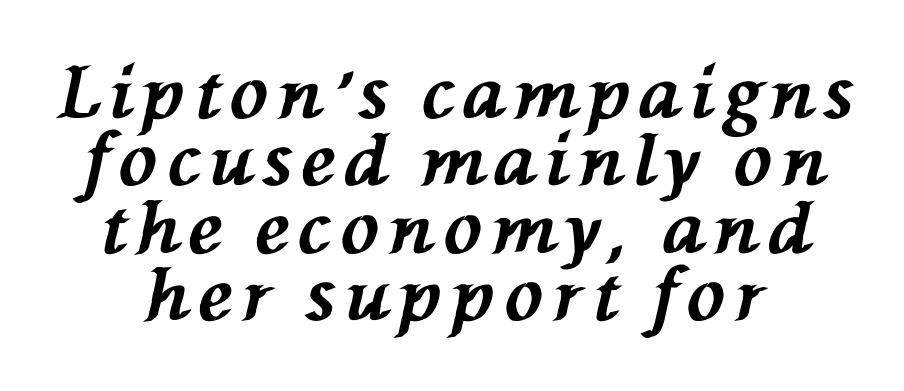
Q: Is the text bold? A: Yes.
Q: Is the text italic (slanted)? A: Yes, it leans left by about 76 degrees.
Q: Is the text underlined? A: No.
Q: Is the spacing between lines tight, normal or loose? A: Tight.
Q: Width (condensed, normal, or wide)? A: Normal.
Q: Stroke contrast? A: Medium.
Q: x-height? A: Medium.
Q: Monospaced? A: No.
